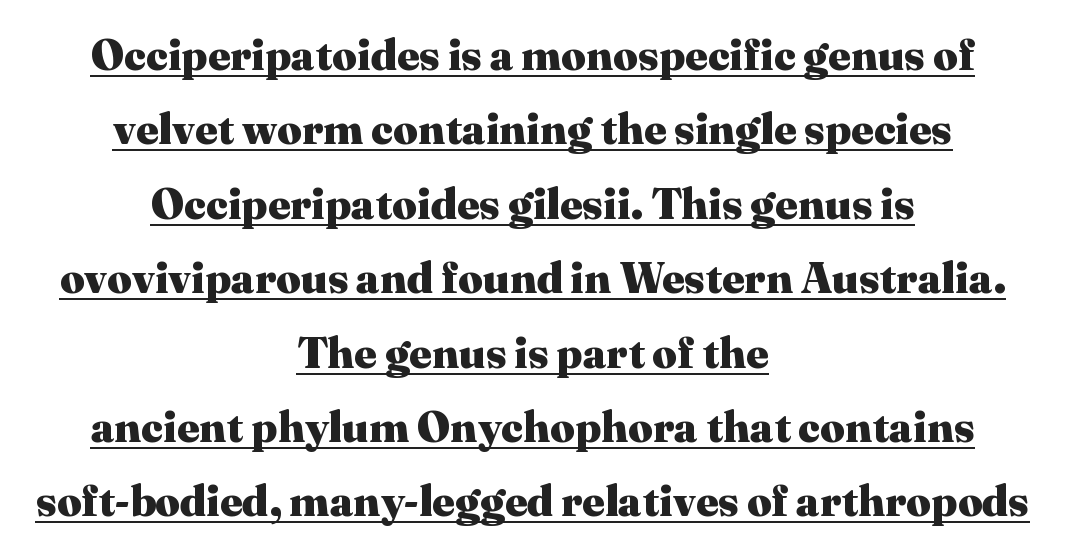
The image shows 43 px heavy serif type, upright; set centered, line spacing 1.73x, normal letter spacing, underlined; medium stroke contrast and a medium x-height.
